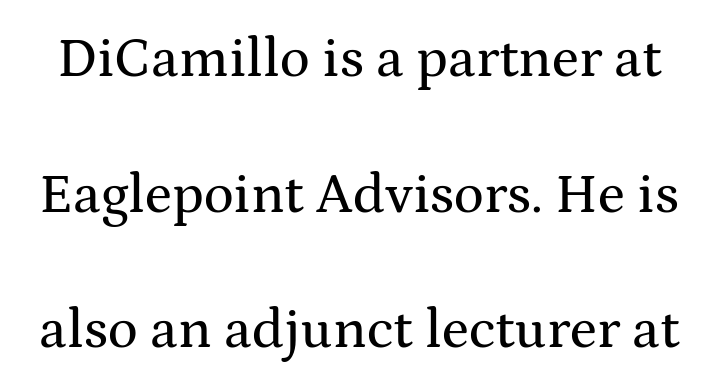
Widely set lines give the paragraph a tall, airy silhouette. Spacing verdict: proportional, widths tailored to each character. Typographically, this falls in the serif category. Check the space under the baseline: it is left empty.
